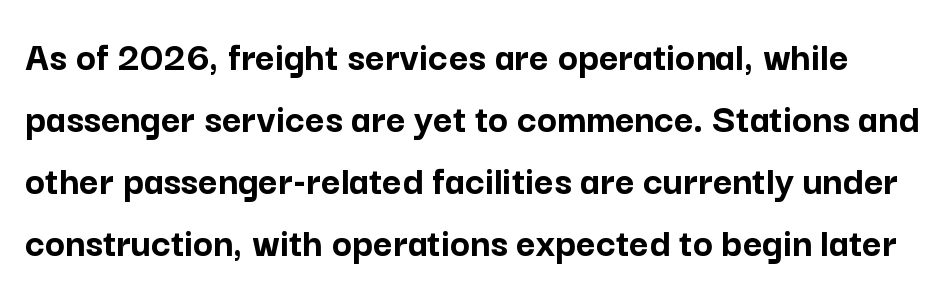
The image shows 42 px semibold sans-serif type, upright; set normal line spacing (1.48x), normal letter spacing, not underlined; low stroke contrast and a medium x-height.
